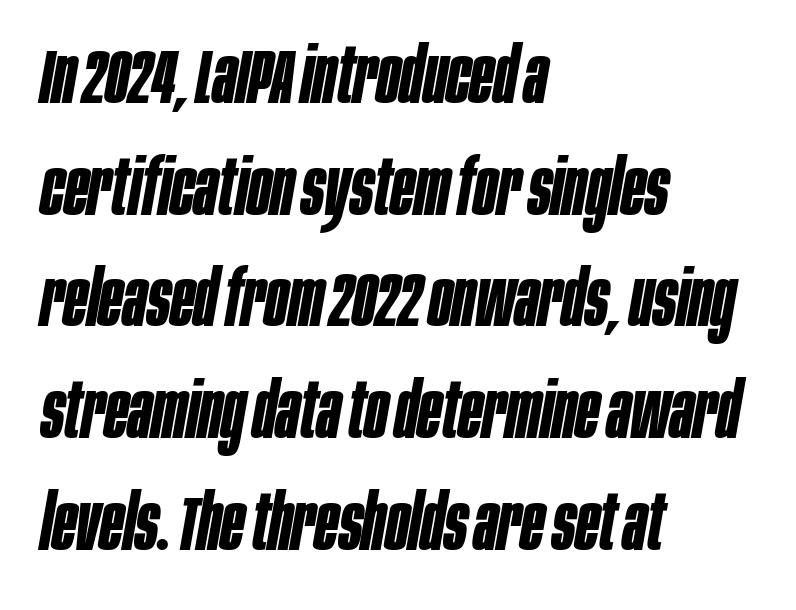
{"italic": "yes", "lean": "right", "slant_degrees": 10, "bold": "yes", "weight": "bold", "width": "condensed", "stroke_contrast": "low", "x_height": "large", "monospaced": "no", "underline": "no", "align": "left", "line_spacing": "normal", "line_spacing_ratio": 1.45, "letter_spacing": "normal", "letter_spacing_em": 0.0, "glyph_px": 77}
